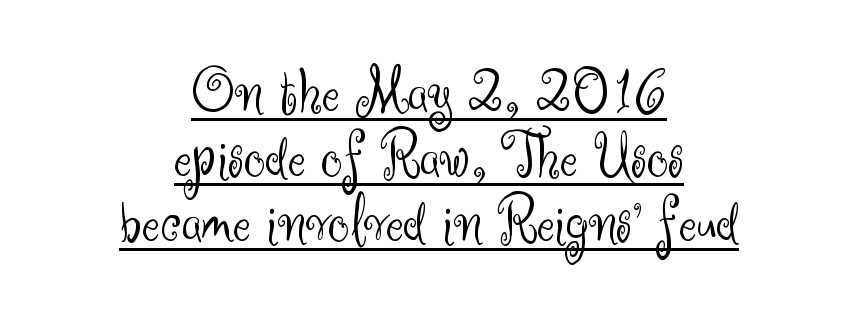
The image shows 67 px light sans-serif type, upright; set centered, tight line spacing (0.97x), normal letter spacing, underlined; medium stroke contrast and a small x-height.
